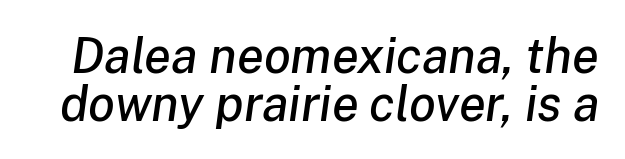
{"italic": "yes", "lean": "right", "slant_degrees": 8, "width": "normal", "stroke_contrast": "low", "x_height": "medium", "monospaced": "no", "underline": "no", "line_spacing": "tight", "line_spacing_ratio": 0.97, "letter_spacing": "normal", "letter_spacing_em": 0.0, "glyph_px": 49}
